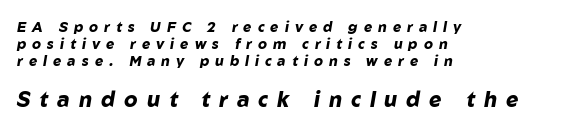
One-word summary of the alignment: left. This layout puts the modest block above and the oversized block below. The gaps between neighbouring characters are conspicuously large. Plain, unruled lines of type. Typographic density is high because the face is bold. These lines were composed using italics.
